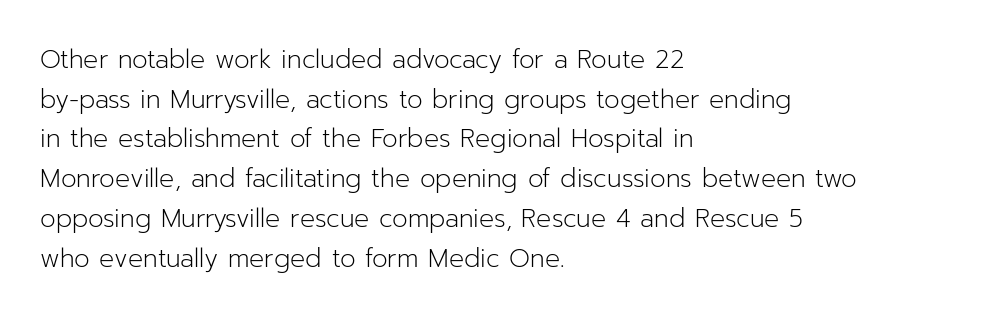
Q: Is the text bold? A: No.
Q: Is the text italic (slanted)? A: No, it is upright.
Q: Is the text underlined? A: No.
Q: How is the paragraph aligned? A: Left-aligned.
Q: Is the spacing between letters normal or unusually wide? A: Normal.
Q: Is the spacing between lines tight, normal or loose? A: Normal.
